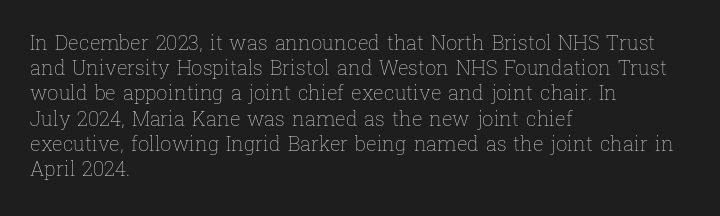
The image shows 20 px text type, upright; set left-aligned, normal line spacing (1.26x), normal letter spacing, not underlined.
